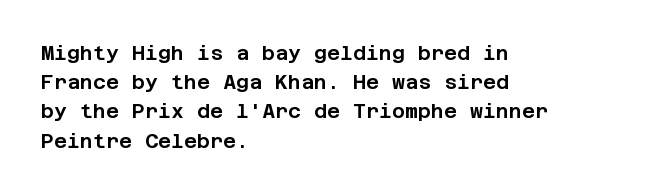
{"italic": "no", "underline": "no", "align": "left", "line_spacing": "normal", "line_spacing_ratio": 1.46, "letter_spacing": "normal", "letter_spacing_em": 0.0, "glyph_px": 20}
